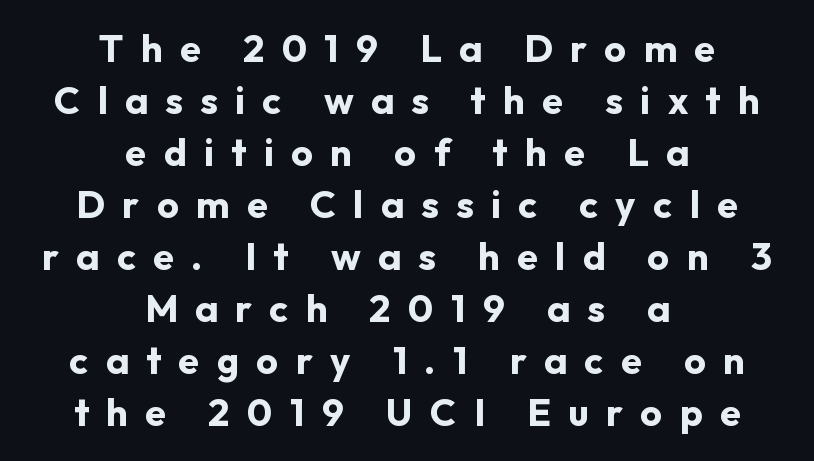
The image shows 38 px bold sans-serif type, upright; set centered, normal line spacing (1.37x), unusually wide letter spacing (+0.46 em), not underlined; low stroke contrast and a medium x-height.
